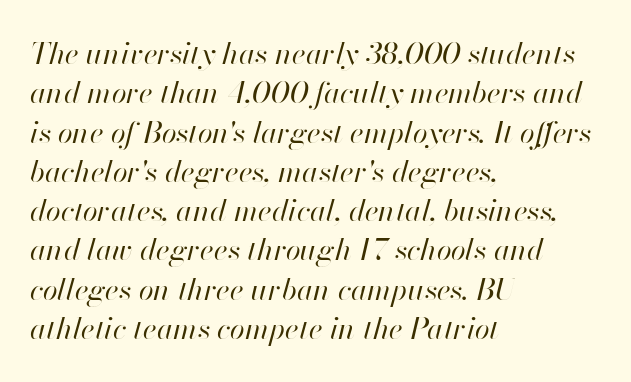
This rendering features lettering with no underline. Which margin do the lines hug? The left one — the right edge is uneven. Caption: face not bold, strokes unweighted. You could not count columns in this text — the font is proportionally spaced.
